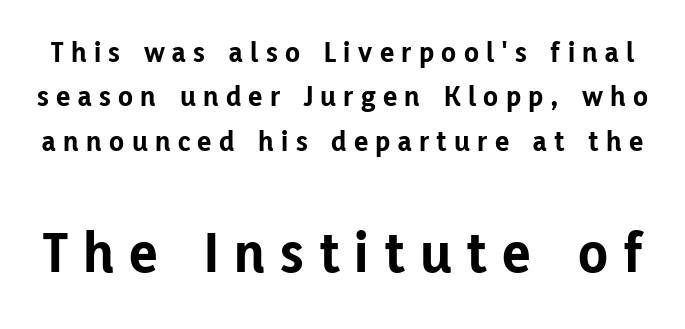
Q: Is the text bold? A: Yes.
Q: Is the text italic (slanted)? A: No, it is upright.
Q: Is the typeface a serif or a sans-serif typeface? A: Sans-serif.
Q: Is the text underlined? A: No.
Q: Is the spacing between letters normal or unusually wide? A: Unusually wide.
Q: Is the spacing between lines tight, normal or loose? A: Normal.
Q: Which block of text is set in a larger size, the first (top) or the second (bottom)? A: The second (bottom) one.
Q: Width (condensed, normal, or wide)? A: Normal.
Q: Stroke contrast? A: Low.
Q: x-height? A: Medium.
Q: Monospaced? A: No.
